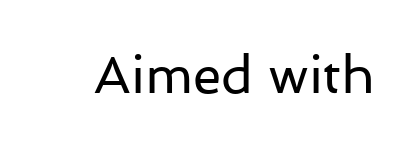
The image shows 52 px regular-weight sans-serif type, upright; set normal letter spacing, not underlined; low stroke contrast and a medium x-height.
